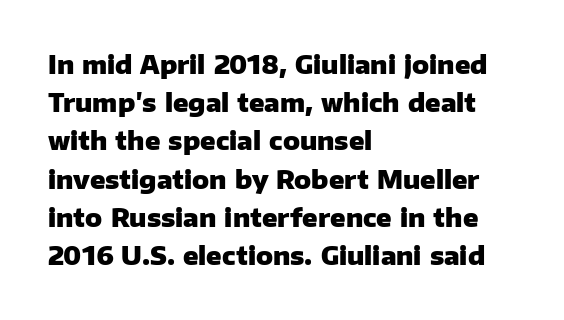
{"italic": "no", "bold": "yes", "underline": "no", "align": "left", "line_spacing": "normal", "line_spacing_ratio": 1.53, "letter_spacing": "normal", "letter_spacing_em": 0.0, "glyph_px": 25}
